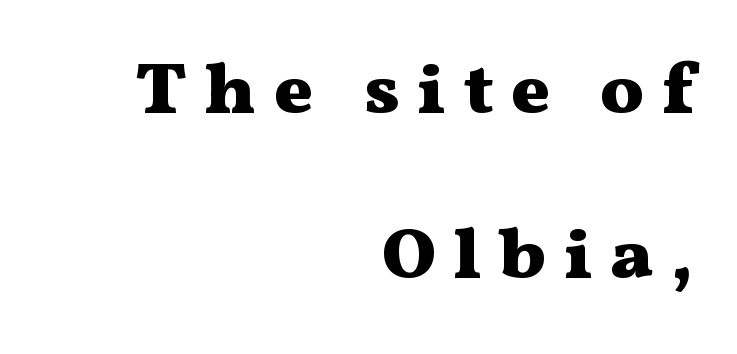
The type is letterspaced generously, with wide tracking. Serif or sans? Serif — the stroke terminals have little feet. Each glyph is drawn with heavy, bold strokes. Where is the straight margin? On the right. Notice how the stems are strictly vertical — no italics here. Only glyphs here, with clear space below each row.
